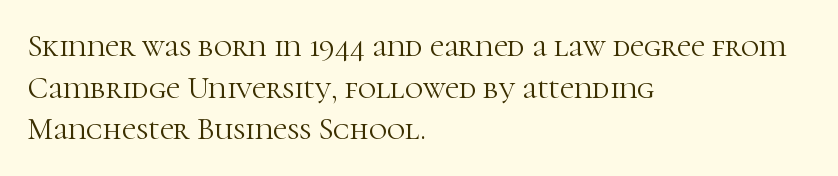
The image shows 31 px light serif type, upright; set left-aligned, normal line spacing (1.34x), normal letter spacing, not underlined; high stroke contrast and a medium x-height.
